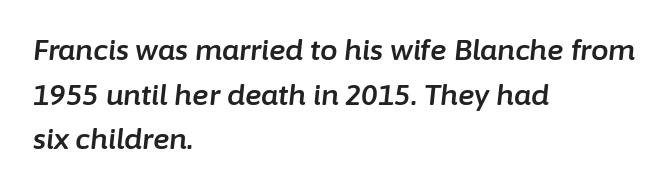
The face used here is proportionally spaced, like ordinary book or web type. Every character sits at an angle, as italics do. Students, note that the glyphs here touch the page at normal intervals. The ragged edge is on the right, which tells us the setting is flush left. The rendering uses a moderate line-height, typical for paragraphs. The passage shown is not underscored anywhere.
